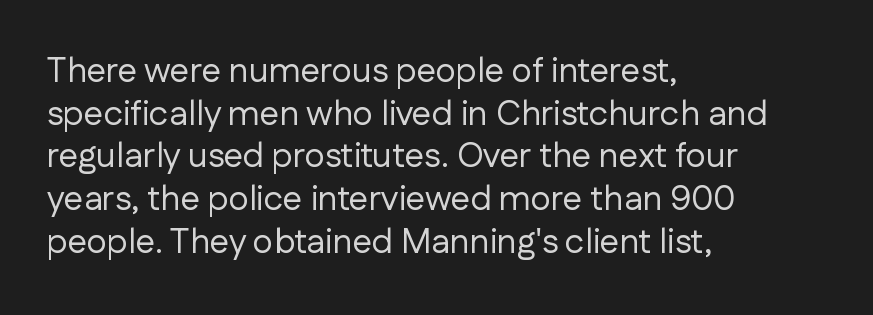
{"serif": "no", "italic": "no", "bold": "no", "weight": "regular", "width": "normal", "stroke_contrast": "low", "x_height": "medium", "monospaced": "no", "underline": "no", "align": "left", "line_spacing_ratio": 1.22, "letter_spacing": "normal", "letter_spacing_em": 0.0, "glyph_px": 35}
